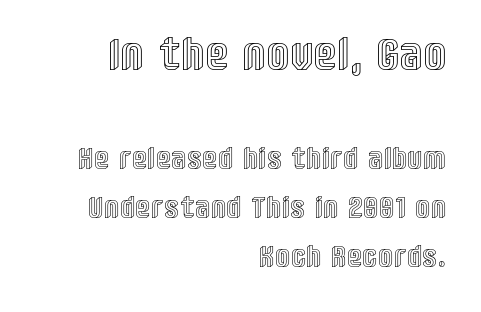
These lines are set flush right with a ragged left edge. Students, observe: this is what conventionally led text looks like. The letters advance in unequal steps, a hallmark of proportional type. Unmarked baselines from the first word to the last. Reading top to bottom, the characters get smaller at the block break.
